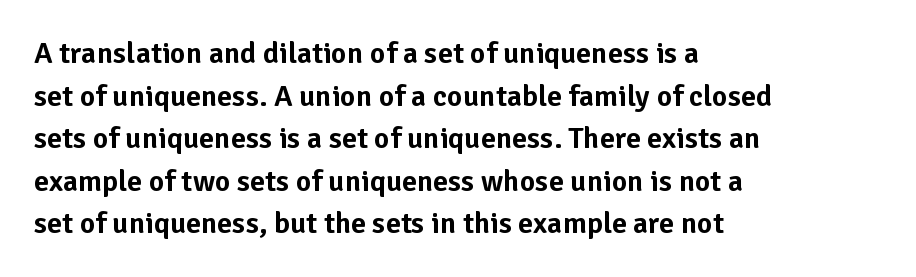
{"serif": "no", "italic": "no", "width": "normal", "stroke_contrast": "low", "x_height": "medium", "monospaced": "no", "underline": "no", "align": "left", "line_spacing": "normal", "line_spacing_ratio": 1.42, "letter_spacing": "normal", "letter_spacing_em": 0.0, "glyph_px": 30}
